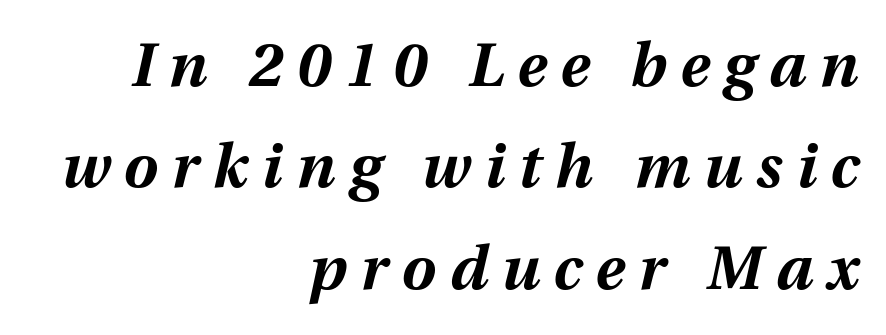
The image shows 61 px bold type, italic (leaning right); set right-aligned, normal line spacing (1.66x), unusually wide letter spacing (+0.23 em), not underlined; medium stroke contrast and a medium x-height.
